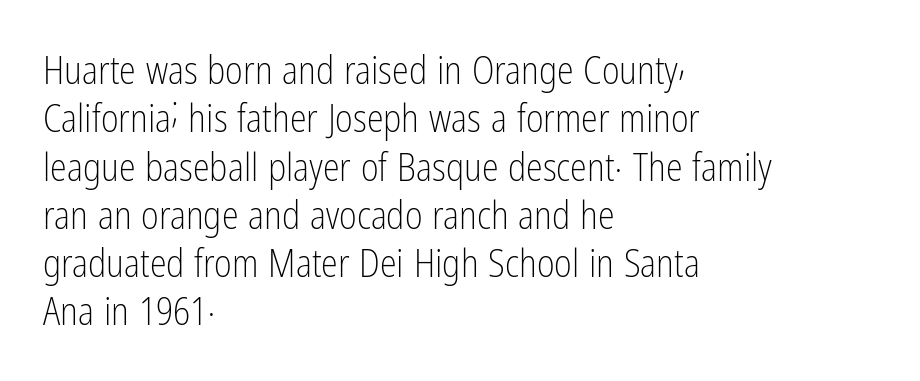
Q: Is the text bold? A: No.
Q: Is the text italic (slanted)? A: No, it is upright.
Q: Is the typeface a serif or a sans-serif typeface? A: Sans-serif.
Q: Is the text underlined? A: No.
Q: How is the paragraph aligned? A: Left-aligned.
Q: Is the spacing between letters normal or unusually wide? A: Normal.
Q: Is the spacing between lines tight, normal or loose? A: Normal.
Q: Width (condensed, normal, or wide)? A: Condensed.
Q: Stroke contrast? A: Low.
Q: x-height? A: Medium.
Q: Monospaced? A: No.
